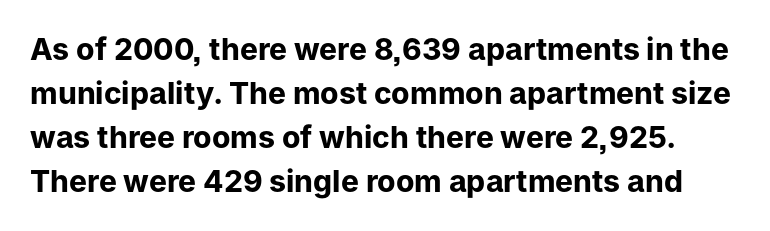
{"serif": "no", "italic": "no", "bold": "yes", "weight": "bold", "width": "normal", "stroke_contrast": "low", "x_height": "medium", "monospaced": "no", "underline": "no", "line_spacing": "normal", "line_spacing_ratio": 1.47, "letter_spacing": "normal", "letter_spacing_em": 0.0, "glyph_px": 30}
